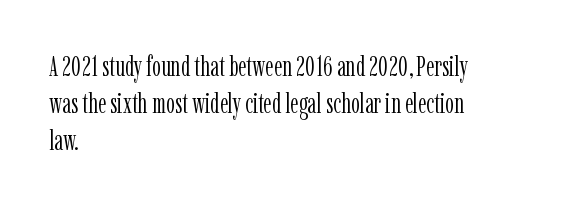
The words here are not underlined. If you drew a ruler down the left edge, every line would touch it. Caption: face not bold, strokes unweighted. Old-style or modern, the face here clearly has serifs. Summary of vertical rhythm: regular, with standard interline spacing.
